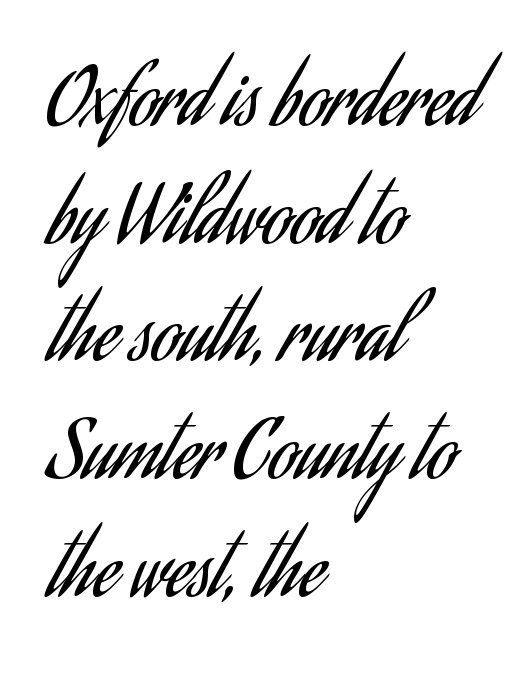
Stems here are at most as thick as an everyday book face. Where is the straight margin? On the left. You could not count columns in this text — the font is proportionally spaced. Vertically, the passage feels balanced, rows spaced as you'd expect. Words float on clear page, feet unadorned.
